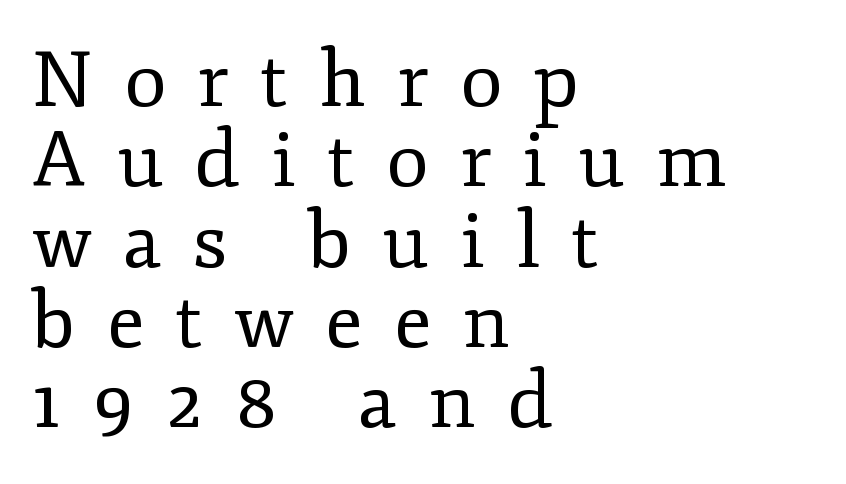
Q: Is the text bold? A: No.
Q: Is the text italic (slanted)? A: No, it is upright.
Q: Is the typeface a serif or a sans-serif typeface? A: Serif.
Q: Is the text underlined? A: No.
Q: How is the paragraph aligned? A: Left-aligned.
Q: Is the spacing between letters normal or unusually wide? A: Unusually wide.
Q: Is the spacing between lines tight, normal or loose? A: Tight.
Q: Width (condensed, normal, or wide)? A: Normal.
Q: Stroke contrast? A: Low.
Q: x-height? A: Small.
Q: Monospaced? A: No.
